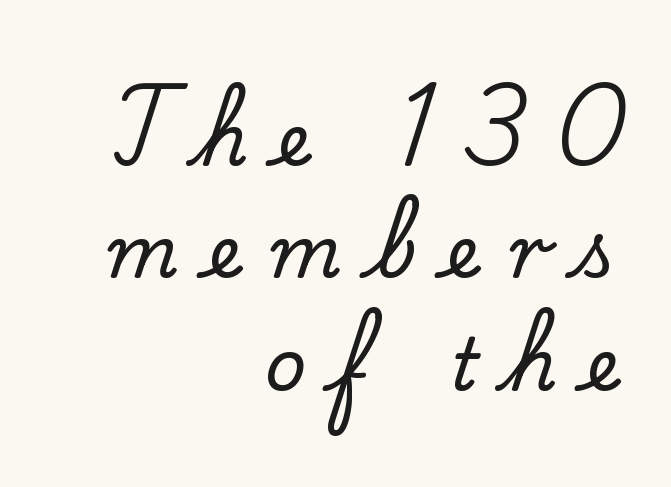
{"serif": "yes", "width": "normal", "stroke_contrast": "low", "x_height": "small", "monospaced": "no", "underline": "no", "align": "right", "line_spacing": "normal", "line_spacing_ratio": 1.56, "letter_spacing": "wide", "letter_spacing_em": 0.42, "glyph_px": 72}
